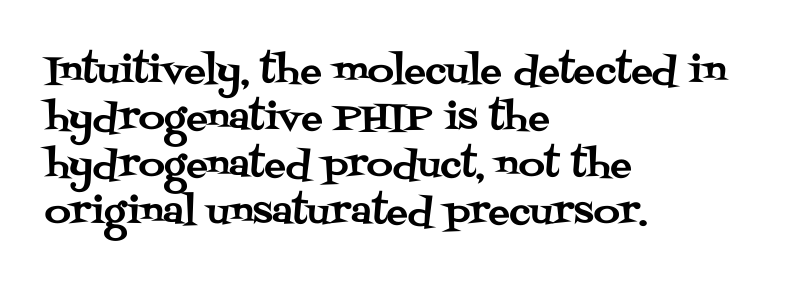
Q: Is the text italic (slanted)? A: No, it is upright.
Q: Is the typeface a serif or a sans-serif typeface? A: Serif.
Q: Is the text underlined? A: No.
Q: How is the paragraph aligned? A: Left-aligned.
Q: Is the spacing between letters normal or unusually wide? A: Normal.
Q: Is the spacing between lines tight, normal or loose? A: Normal.
Q: Width (condensed, normal, or wide)? A: Normal.
Q: Stroke contrast? A: Medium.
Q: x-height? A: Large.
Q: Monospaced? A: No.
